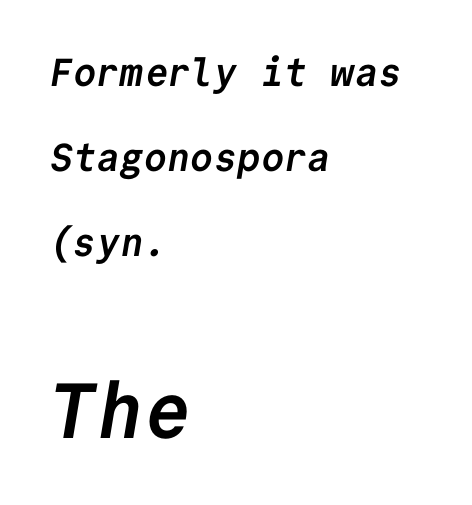
{"serif": "no", "bold": "yes", "weight": "semibold", "width": "normal", "stroke_contrast": "low", "x_height": "medium", "monospaced": "yes", "underline": "no", "align": "left", "line_spacing": "loose", "line_spacing_ratio": 2.18, "letter_spacing": "normal", "letter_spacing_em": 0.0, "larger_block": "second", "size_ratio": 2.0, "glyph_px": 78}
